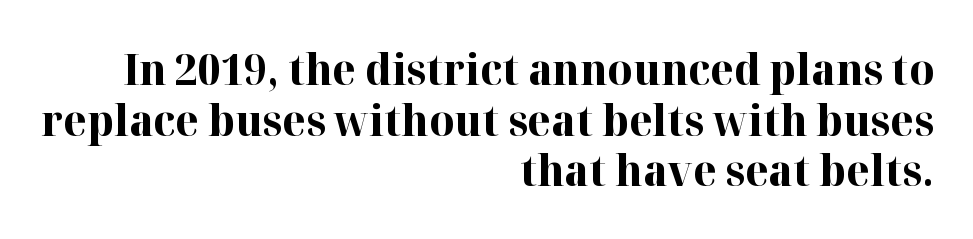
Q: Is the text bold? A: Yes.
Q: Is the text italic (slanted)? A: No, it is upright.
Q: Is the typeface a serif or a sans-serif typeface? A: Serif.
Q: Is the text underlined? A: No.
Q: How is the paragraph aligned? A: Right-aligned.
Q: Is the spacing between letters normal or unusually wide? A: Normal.
Q: Width (condensed, normal, or wide)? A: Normal.
Q: Stroke contrast? A: High.
Q: x-height? A: Medium.
Q: Monospaced? A: No.
